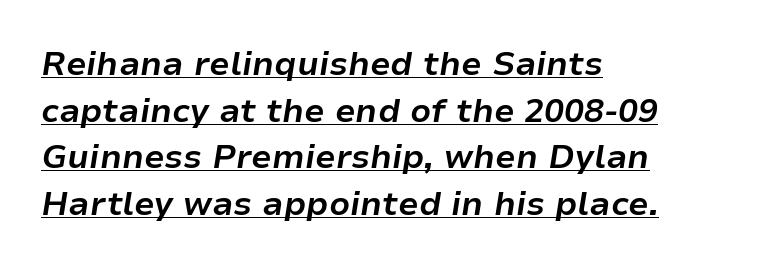
Q: Is the text bold? A: Yes.
Q: Is the text italic (slanted)? A: Yes, it leans right by about 9 degrees.
Q: Is the text underlined? A: Yes.
Q: How is the paragraph aligned? A: Left-aligned.
Q: Is the spacing between letters normal or unusually wide? A: Normal.
Q: Is the spacing between lines tight, normal or loose? A: Normal.
Q: Width (condensed, normal, or wide)? A: Normal.
Q: Stroke contrast? A: Low.
Q: x-height? A: Medium.
Q: Monospaced? A: No.
